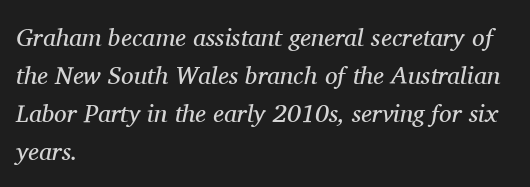
{"italic": "yes", "lean": "right", "slant_degrees": 11, "bold": "no", "underline": "no", "align": "left", "line_spacing": "normal", "line_spacing_ratio": 1.52, "letter_spacing": "normal", "letter_spacing_em": 0.0, "glyph_px": 25}
